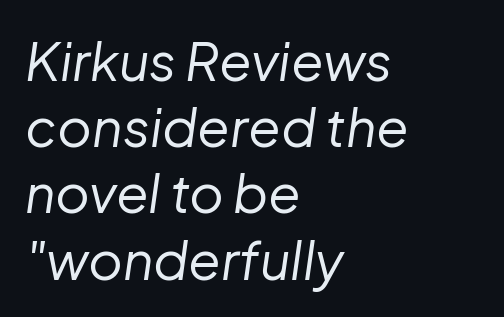
The image shows 53 px regular-weight type, italic (leaning right); set left-aligned, normal line spacing (1.25x), normal letter spacing, not underlined; low stroke contrast and a medium x-height.
